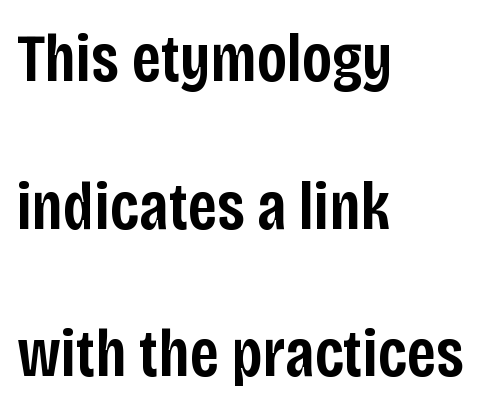
The image shows 68 px semibold, condensed sans-serif type, upright; set left-aligned, loose line spacing (2.17x), normal letter spacing, not underlined; low stroke contrast and a large x-height.
